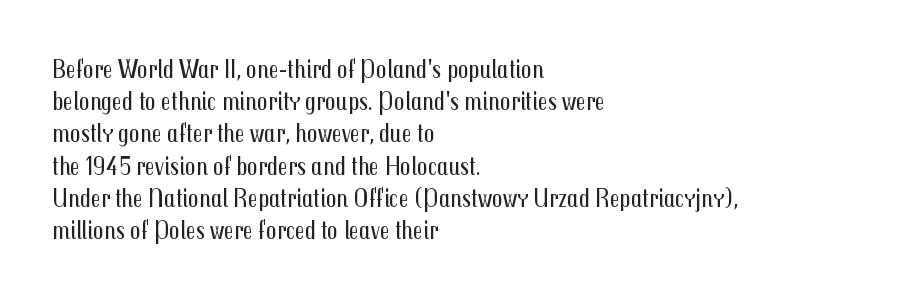
No letter is thick-stroked: the sample isn't bold. The lettering stays uniformly vertical, giving the passage a roman look. This sample uses plain, unmodified letter spacing. These lines stack with their left ends in a neat column. The gap between lines stays unmarked.
